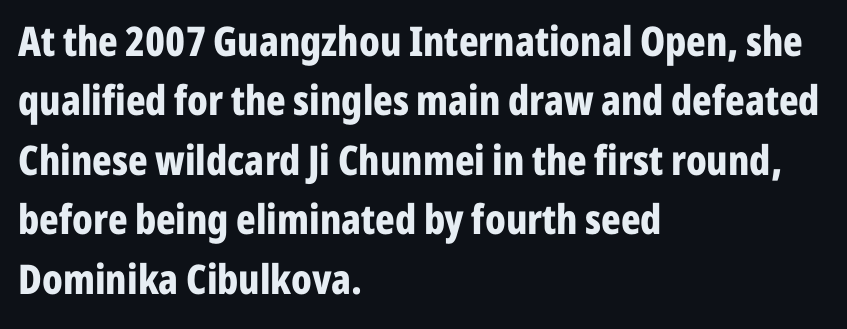
Any mark beneath the type? The region is blank. Varying glyph widths throughout — classic text-font behaviour. Look at the tracking — it's just the regular setting, nothing added. Leftover space on each line is placed entirely after the last word. Every character sits straight up, as roman type does. Notice how descenders clear the ascenders below comfortably — that's standard leading.
